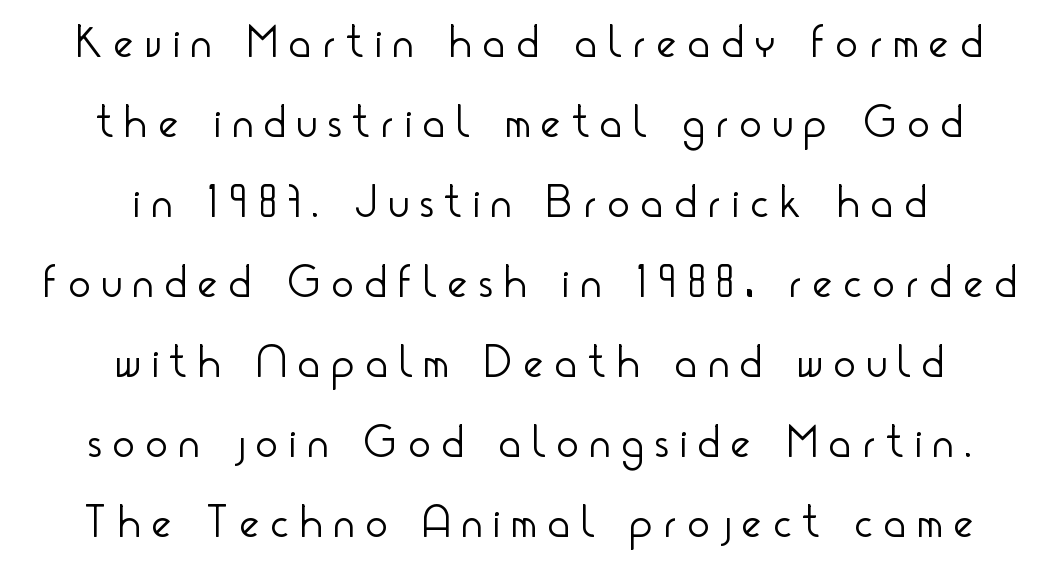
Q: Is the text bold? A: No.
Q: Is the text italic (slanted)? A: No, it is upright.
Q: Is the typeface a serif or a sans-serif typeface? A: Sans-serif.
Q: Is the text underlined? A: No.
Q: How is the paragraph aligned? A: Centered.
Q: Is the spacing between letters normal or unusually wide? A: Unusually wide.
Q: Width (condensed, normal, or wide)? A: Condensed.
Q: Stroke contrast? A: Low.
Q: x-height? A: Small.
Q: Monospaced? A: No.
